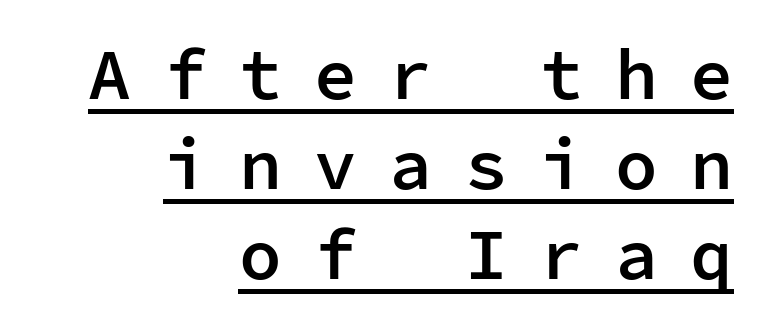
{"serif": "no", "italic": "no", "bold": "semi", "weight": "semibold", "width": "normal", "stroke_contrast": "low", "x_height": "medium", "monospaced": "yes", "underline": "yes", "align": "right", "line_spacing": "normal", "line_spacing_ratio": 1.27, "letter_spacing": "wide", "letter_spacing_em": 0.46, "glyph_px": 71}
